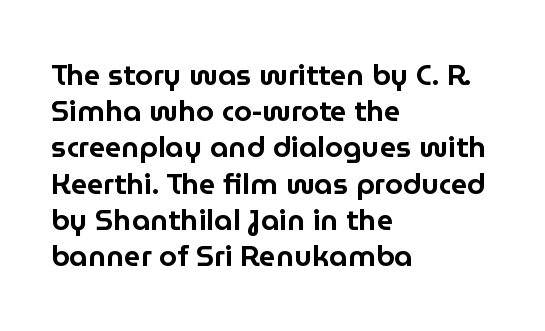
Nope, no serifs anywhere on these letters. Is this a fixed-width face? No — the glyphs have proportional, varying widths. A normal amount of white space separates one row of letters from the next. Beneath every word, the page is bare. Nope, not italic — everything's standing straight.
